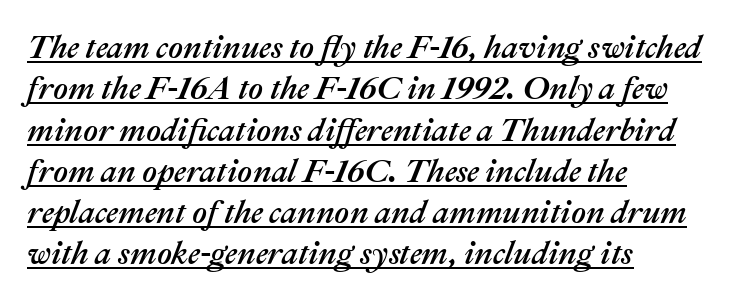
Q: Is the text italic (slanted)? A: Yes, it leans right by about 22 degrees.
Q: Is the text underlined? A: Yes.
Q: How is the paragraph aligned? A: Left-aligned.
Q: Is the spacing between letters normal or unusually wide? A: Normal.
Q: Is the spacing between lines tight, normal or loose? A: Normal.
Q: Width (condensed, normal, or wide)? A: Normal.
Q: Stroke contrast? A: Medium.
Q: x-height? A: Medium.
Q: Monospaced? A: No.
